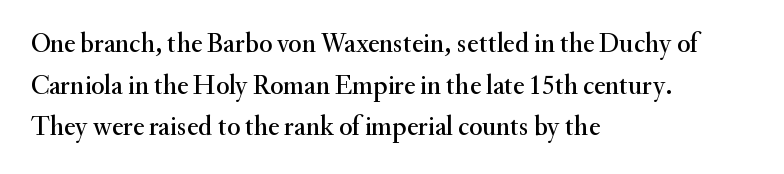
Q: Is the text italic (slanted)? A: No, it is upright.
Q: Is the text underlined? A: No.
Q: How is the paragraph aligned? A: Left-aligned.
Q: Is the spacing between letters normal or unusually wide? A: Normal.
Q: Is the spacing between lines tight, normal or loose? A: Normal.
